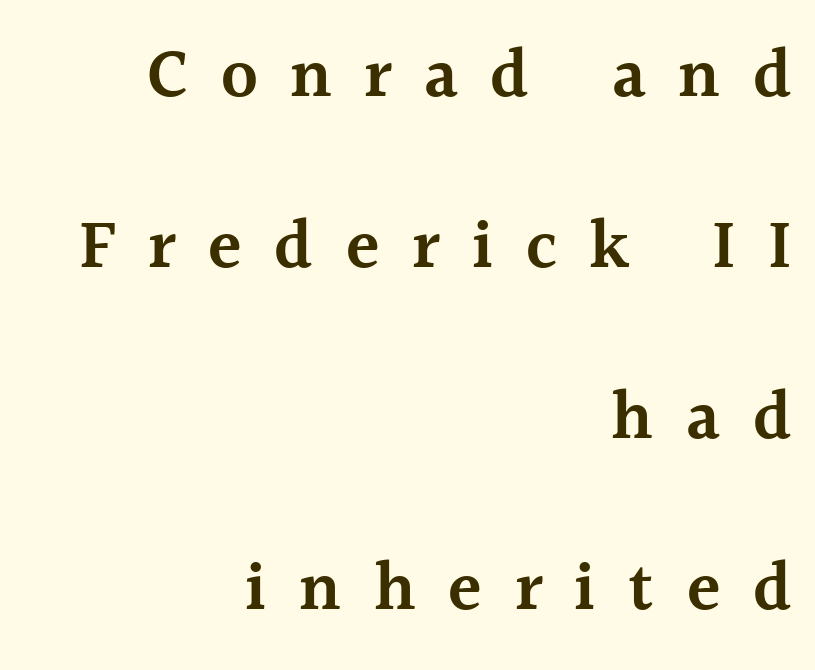
{"serif": "yes", "italic": "no", "bold": "semi", "weight": "semibold", "width": "normal", "x_height": "medium", "monospaced": "no", "underline": "no", "align": "right", "line_spacing": "loose", "line_spacing_ratio": 2.48, "letter_spacing": "wide", "letter_spacing_em": 0.47, "glyph_px": 69}
